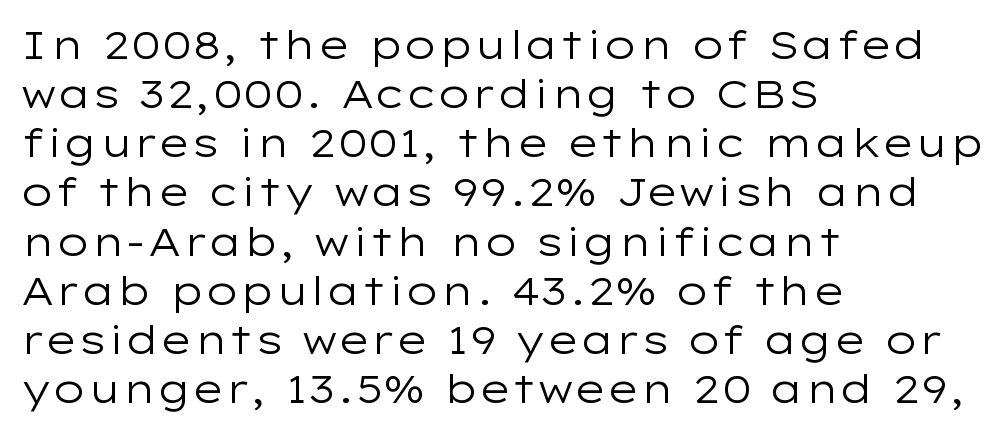
Font category for this specimen: sans-serif. Nothing heavy about these letters — not bold at all. The line texture is even and compact thanks to regular tracking. This sample has the flowing, uneven cadence of proportional lettering. Bare-footed words on every line. Baseline-to-baseline distance is the conventional proportion of letter height.
